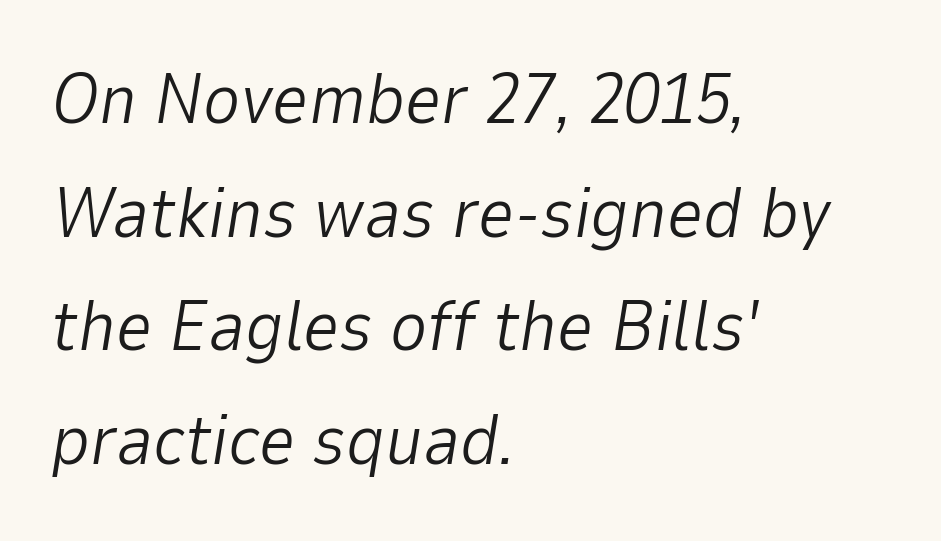
Q: Is the text bold? A: No.
Q: Is the text italic (slanted)? A: Yes, it leans right by about 9 degrees.
Q: Is the text underlined? A: No.
Q: How is the paragraph aligned? A: Left-aligned.
Q: Is the spacing between letters normal or unusually wide? A: Normal.
Q: Is the spacing between lines tight, normal or loose? A: Normal.
Q: Width (condensed, normal, or wide)? A: Normal.
Q: Stroke contrast? A: Low.
Q: x-height? A: Medium.
Q: Monospaced? A: No.
